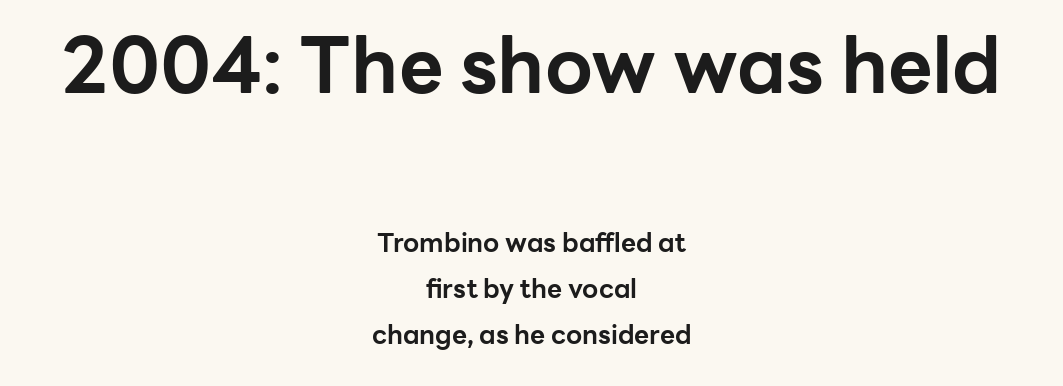
The image shows 77 px bold sans-serif type, upright; set centered, line spacing 1.76x, normal letter spacing, not underlined; the first (top) block is 2.96x larger; low stroke contrast and a medium x-height.
